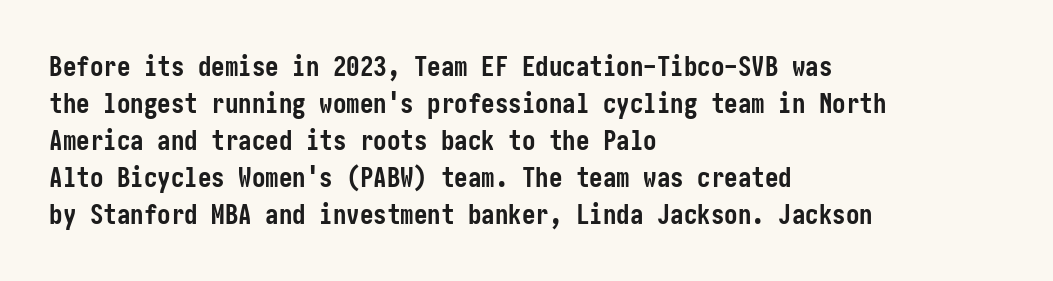
Every character sits straight up, as roman type does. Words appear dense and cohesive because spacing is normal. On the weight axis this lands at bold, roughly 700. In terms of leading, this rendering sits right in the middle.
